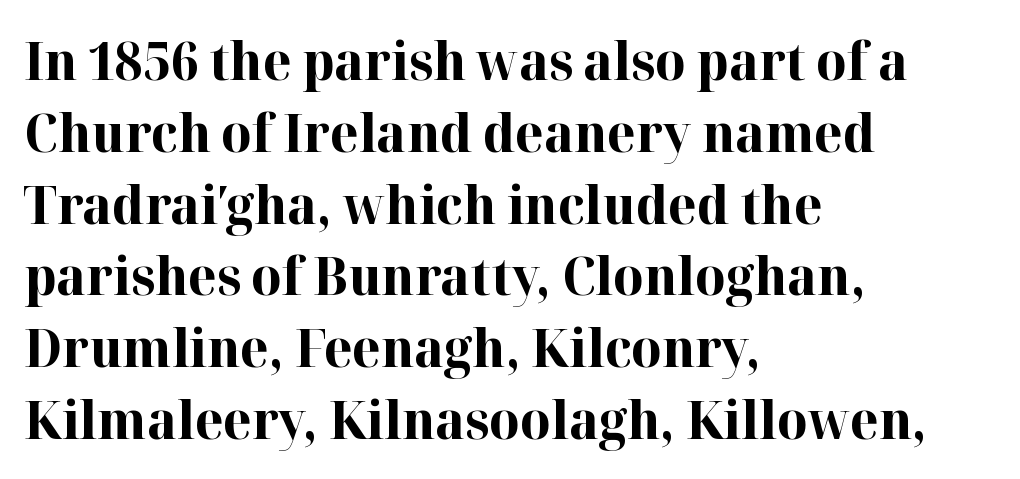
Q: Is the text bold? A: Yes.
Q: Is the text italic (slanted)? A: No, it is upright.
Q: Is the typeface a serif or a sans-serif typeface? A: Serif.
Q: Is the text underlined? A: No.
Q: How is the paragraph aligned? A: Left-aligned.
Q: Is the spacing between letters normal or unusually wide? A: Normal.
Q: Is the spacing between lines tight, normal or loose? A: Normal.
Q: Width (condensed, normal, or wide)? A: Normal.
Q: Stroke contrast? A: High.
Q: x-height? A: Medium.
Q: Monospaced? A: No.
